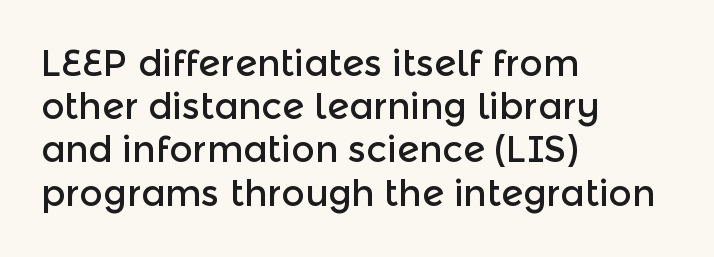
The image shows 36 px sans-serif type, upright; set left-aligned, line spacing 1.2x, normal letter spacing, not underlined; a medium x-height.
